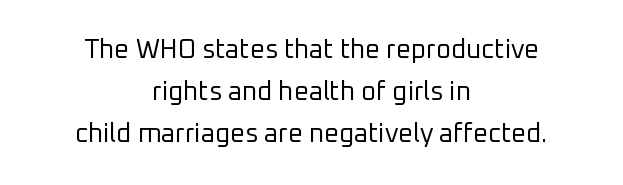
Check under the words: just untouched page. Stems and bowls with no extra thickness — not bold. Whoever set this chose a conventional vertical rhythm. A student would call this center alignment; a typographer would say set centered.
